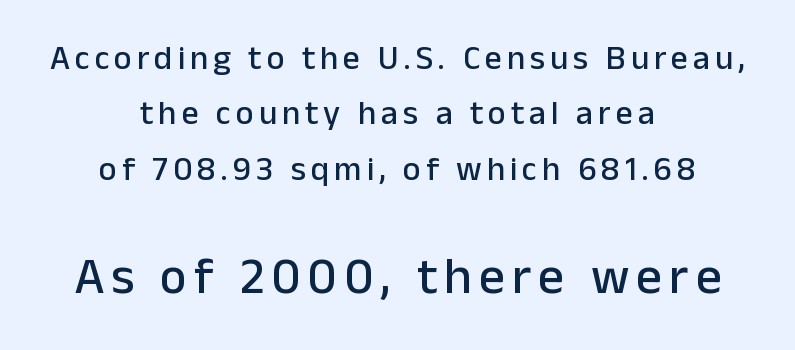
{"serif": "no", "italic": "no", "width": "normal", "stroke_contrast": "low", "x_height": "medium", "monospaced": "no", "underline": "no", "align": "center", "line_spacing": "normal", "line_spacing_ratio": 1.63, "larger_block": "second", "size_ratio": 1.5, "glyph_px": 51}
